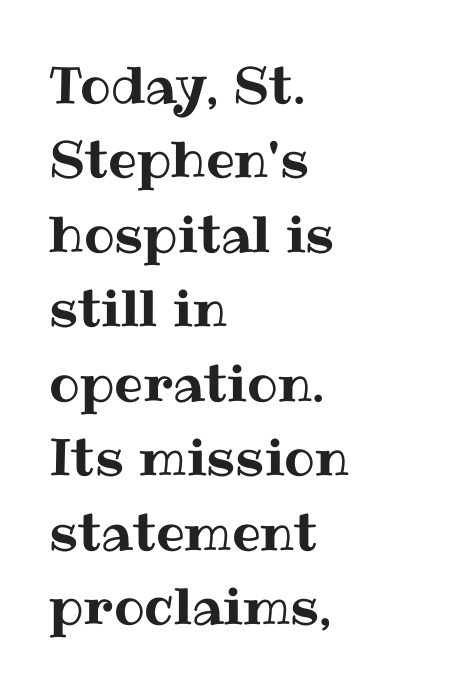
{"italic": "no", "width": "normal", "stroke_contrast": "medium", "x_height": "medium", "monospaced": "no", "underline": "no", "align": "left", "line_spacing": "normal", "line_spacing_ratio": 1.46, "letter_spacing": "normal", "letter_spacing_em": 0.0, "glyph_px": 51}
